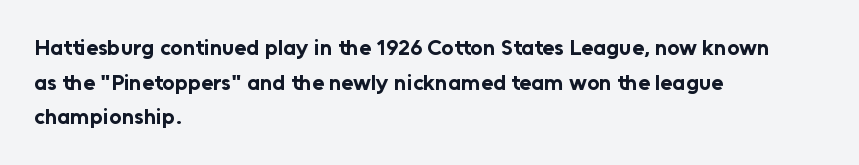
This sample uses an upright cut, with every glyph sitting square on the baseline. Whoever set this chose a conventional vertical rhythm. Students, note that the glyphs here touch the page at normal intervals. Strokes here are thick enough to call this a true bold.
